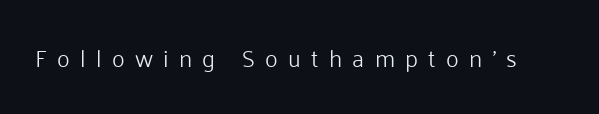
The image shows 24 px text type, upright; set unusually wide letter spacing (+0.43 em), not underlined.
